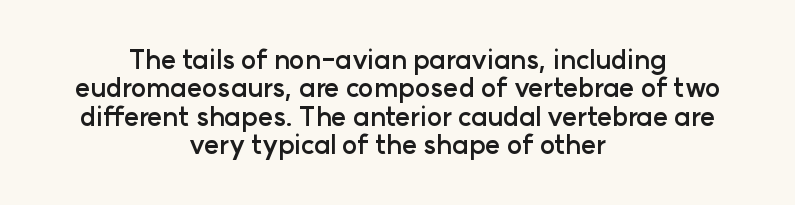
The image shows 26 px bold type, upright; set centered, tight line spacing (1.09x), normal letter spacing, not underlined.
